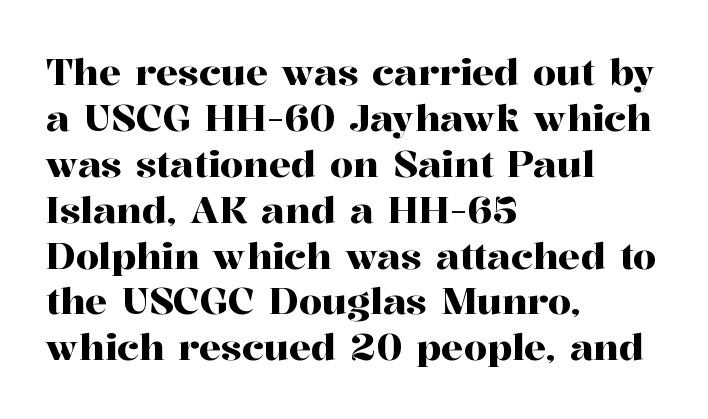
{"serif": "yes", "italic": "no", "width": "normal", "stroke_contrast": "high", "x_height": "medium", "monospaced": "no", "underline": "no", "align": "left", "line_spacing_ratio": 1.24, "letter_spacing": "normal", "letter_spacing_em": 0.0, "glyph_px": 37}
